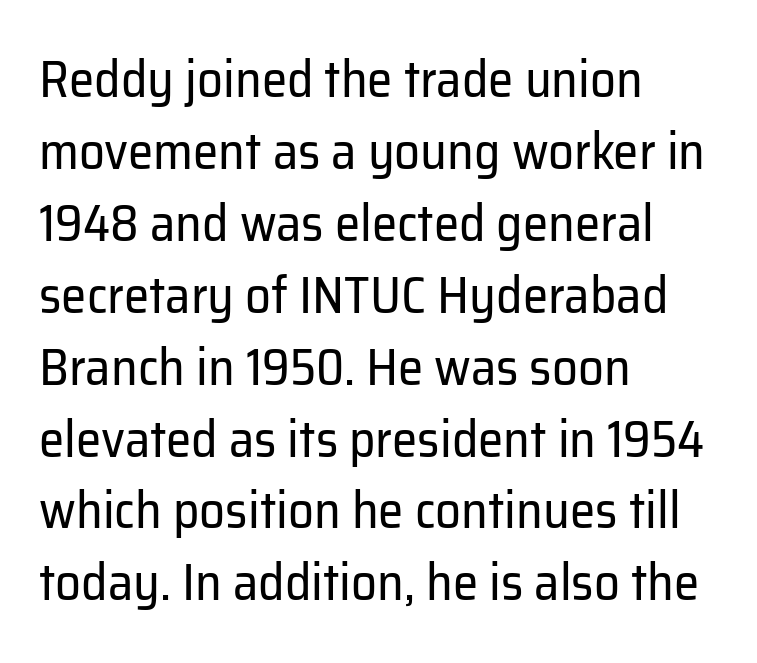
Notice how descenders clear the ascenders below comfortably — that's standard leading. Nothing heavy about these letters — not bold at all. This rendering leaves character spacing at its baseline value. Every character sits straight up, as roman type does.
